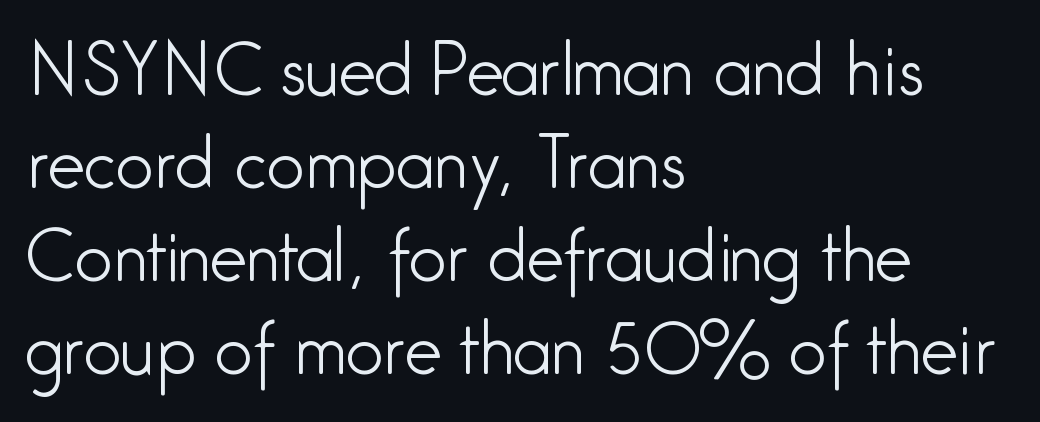
The image shows 67 px light, condensed sans-serif type, upright; set left-aligned, normal line spacing (1.39x), normal letter spacing, not underlined; low stroke contrast and a medium x-height.
